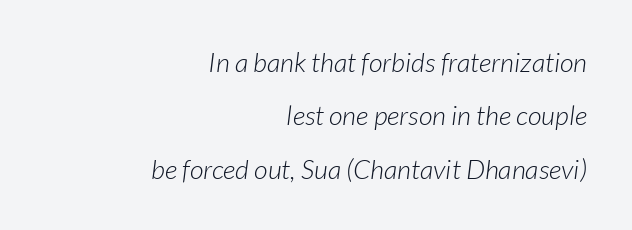
Q: Is the text bold? A: No.
Q: Is the text italic (slanted)? A: Yes, it leans right by about 7 degrees.
Q: Is the text underlined? A: No.
Q: How is the paragraph aligned? A: Right-aligned.
Q: Is the spacing between letters normal or unusually wide? A: Normal.
Q: Is the spacing between lines tight, normal or loose? A: Loose.
